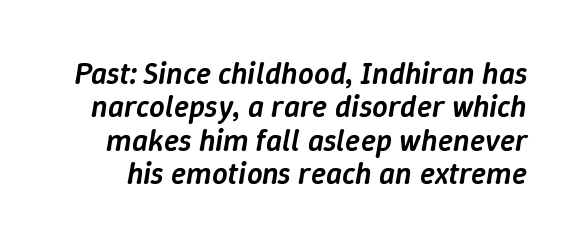
Q: Is the text bold? A: Semi-bold.
Q: Is the text italic (slanted)? A: Yes, it leans right by about 9 degrees.
Q: Is the text underlined? A: No.
Q: Is the spacing between letters normal or unusually wide? A: Normal.
Q: Is the spacing between lines tight, normal or loose? A: Tight.
Q: Width (condensed, normal, or wide)? A: Normal.
Q: Stroke contrast? A: Low.
Q: x-height? A: Medium.
Q: Monospaced? A: No.
